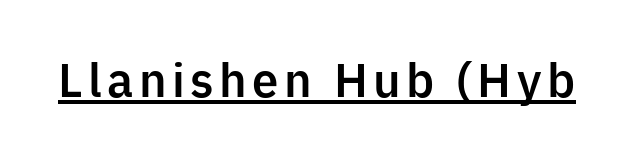
The image shows 45 px sans-serif type, upright; set underlined; low stroke contrast and a medium x-height.
